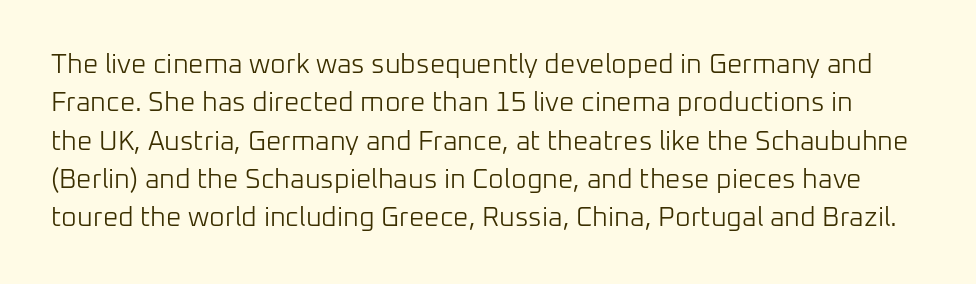
A quiet, ordinary-to-light weight characterises the typeface. No extra tracking has been applied to these lines. The string is rendered with underlining switched off. In terms of posture, this sample is upright.
